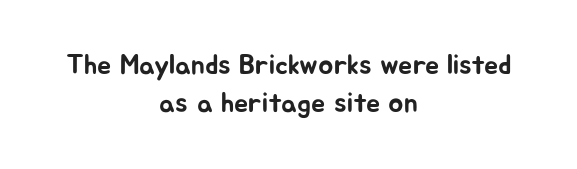
Q: Is the text italic (slanted)? A: No, it is upright.
Q: Is the typeface a serif or a sans-serif typeface? A: Sans-serif.
Q: Is the text underlined? A: No.
Q: How is the paragraph aligned? A: Centered.
Q: Is the spacing between letters normal or unusually wide? A: Normal.
Q: Is the spacing between lines tight, normal or loose? A: Normal.
Q: Width (condensed, normal, or wide)? A: Normal.
Q: Stroke contrast? A: Low.
Q: x-height? A: Medium.
Q: Monospaced? A: No.
